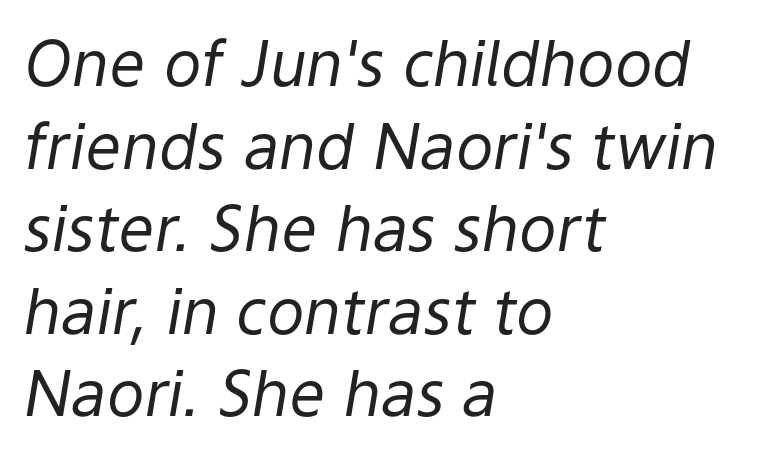
{"italic": "yes", "lean": "right", "slant_degrees": 9, "bold": "no", "weight": "regular", "width": "normal", "stroke_contrast": "low", "x_height": "medium", "monospaced": "no", "underline": "no", "align": "left", "line_spacing": "normal", "line_spacing_ratio": 1.31, "letter_spacing": "normal", "letter_spacing_em": 0.0, "glyph_px": 63}
